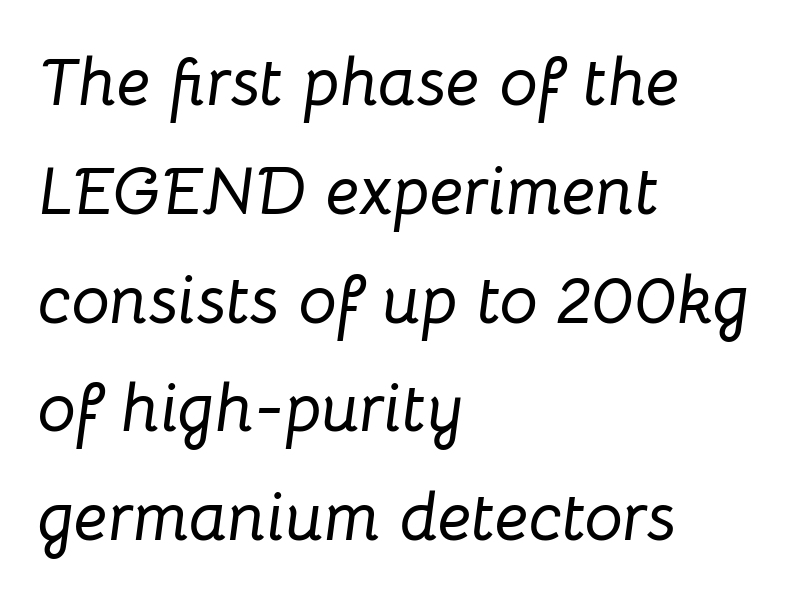
Q: Is the text italic (slanted)? A: Yes, it leans right by about 8 degrees.
Q: Is the text underlined? A: No.
Q: How is the paragraph aligned? A: Left-aligned.
Q: Is the spacing between letters normal or unusually wide? A: Normal.
Q: Is the spacing between lines tight, normal or loose? A: Normal.
Q: Width (condensed, normal, or wide)? A: Normal.
Q: Stroke contrast? A: Low.
Q: x-height? A: Medium.
Q: Monospaced? A: No.
